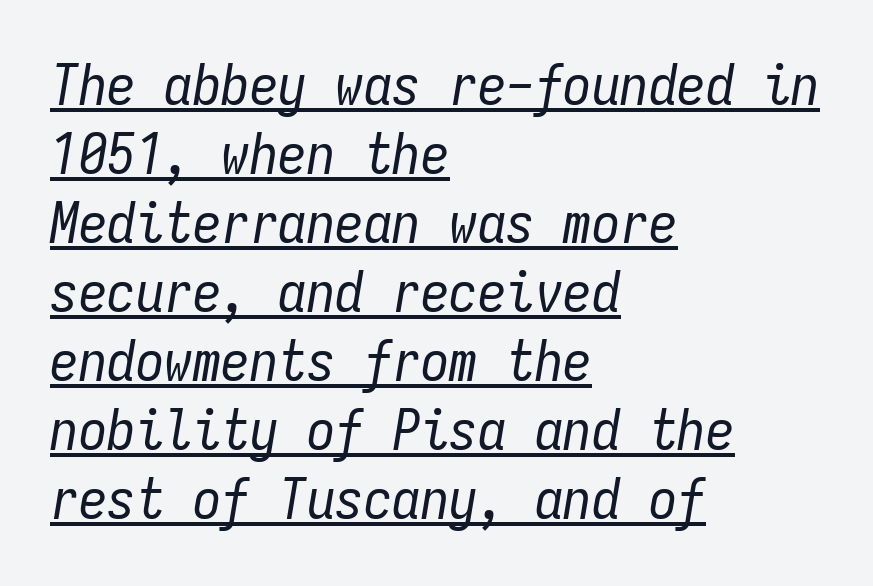
{"italic": "yes", "lean": "right", "slant_degrees": 9, "bold": "no", "weight": "regular", "width": "condensed", "stroke_contrast": "low", "x_height": "medium", "monospaced": "yes", "underline": "yes", "align": "left", "line_spacing_ratio": 1.21, "letter_spacing": "normal", "letter_spacing_em": 0.0, "glyph_px": 57}
